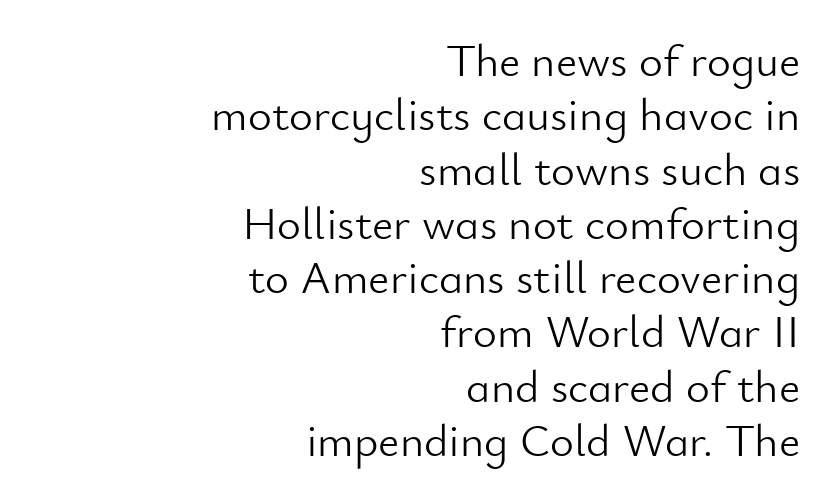
The image shows 46 px light sans-serif type, upright; set right-aligned, line spacing 1.18x, normal letter spacing, not underlined; low stroke contrast and a small x-height.
